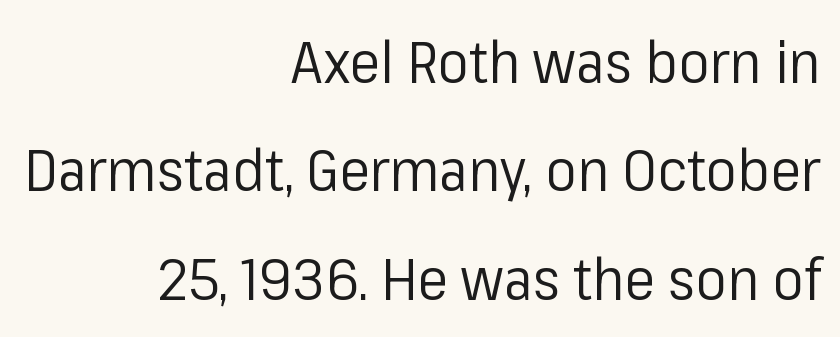
This sample has the flowing, uneven cadence of proportional lettering. Each stroke keeps to a modest, everyday thickness or less. Layout note: lines flush right. The letterforms sit shoulder to shoulder at normal distance. Check the space under the baseline: it is left empty.
